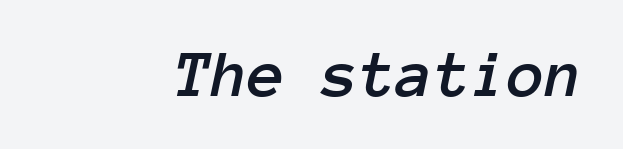
Is the type slanted? Yes — the strokes lean at a clear angle. The rendering keeps characters at their native spacing. Fixed-width glyphs throughout — classic coding-font behaviour. Type without underlining.
